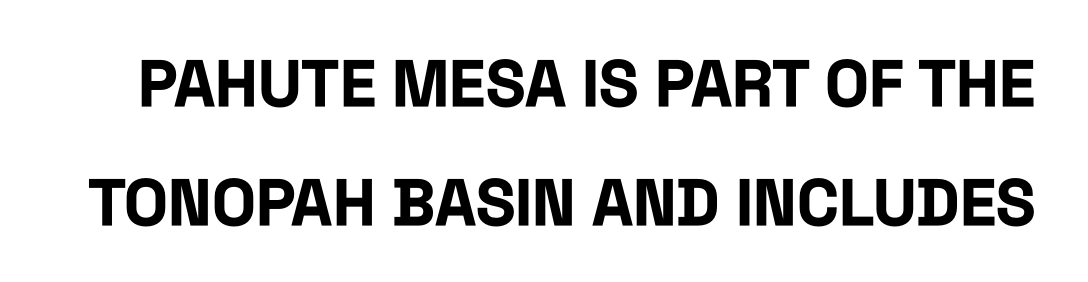
Q: Is the text bold? A: Yes.
Q: Is the text italic (slanted)? A: No, it is upright.
Q: Is the typeface a serif or a sans-serif typeface? A: Sans-serif.
Q: Is the text underlined? A: No.
Q: Is the spacing between letters normal or unusually wide? A: Normal.
Q: Width (condensed, normal, or wide)? A: Condensed.
Q: Stroke contrast? A: Low.
Q: x-height? A: Large.
Q: Monospaced? A: No.
